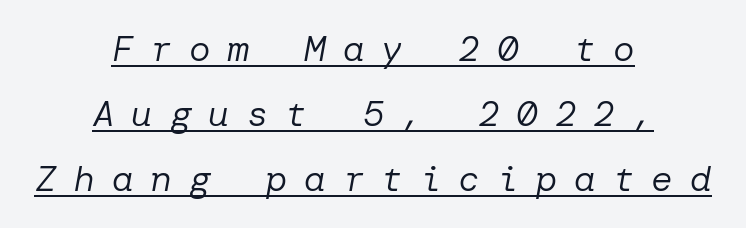
Q: Is the text bold? A: No.
Q: Is the text italic (slanted)? A: Yes, it leans right by about 10 degrees.
Q: Is the text underlined? A: Yes.
Q: How is the paragraph aligned? A: Centered.
Q: Is the spacing between letters normal or unusually wide? A: Unusually wide.
Q: Width (condensed, normal, or wide)? A: Normal.
Q: Stroke contrast? A: Low.
Q: x-height? A: Medium.
